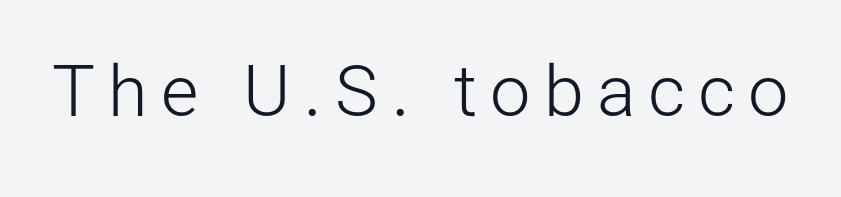
Q: Is the text bold? A: No.
Q: Is the text italic (slanted)? A: No, it is upright.
Q: Is the typeface a serif or a sans-serif typeface? A: Sans-serif.
Q: Is the text underlined? A: No.
Q: Width (condensed, normal, or wide)? A: Normal.
Q: Stroke contrast? A: Low.
Q: x-height? A: Medium.
Q: Monospaced? A: No.
